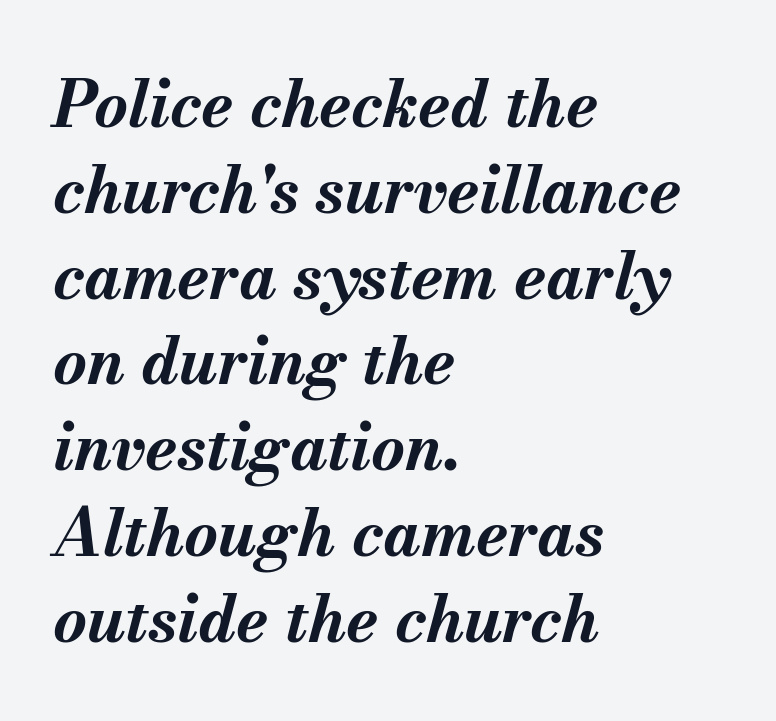
The image shows 65 px bold type, italic (leaning right); set left-aligned, normal line spacing (1.32x), normal letter spacing, not underlined; medium stroke contrast and a small x-height.
